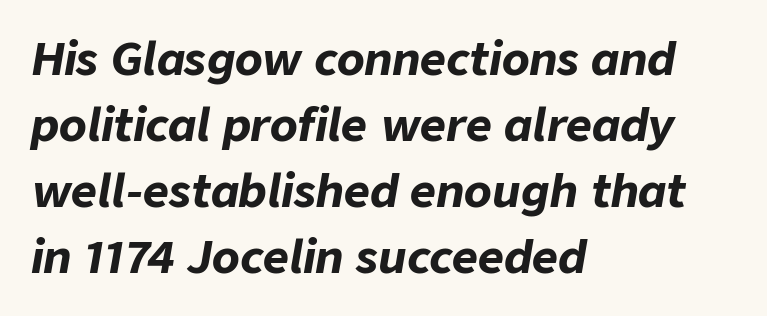
{"italic": "yes", "lean": "right", "slant_degrees": 9, "bold": "yes", "weight": "bold", "width": "normal", "stroke_contrast": "low", "x_height": "medium", "monospaced": "no", "underline": "no", "align": "left", "line_spacing": "normal", "line_spacing_ratio": 1.47, "letter_spacing": "normal", "letter_spacing_em": 0.0, "glyph_px": 45}
